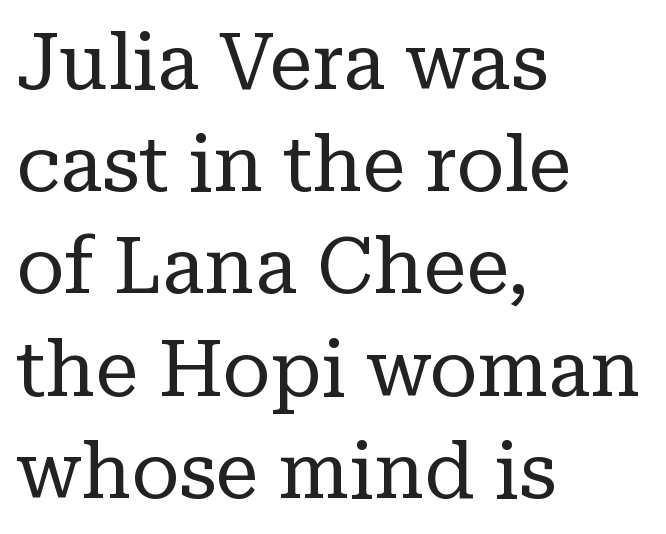
Q: Is the text bold? A: No.
Q: Is the text italic (slanted)? A: No, it is upright.
Q: Is the typeface a serif or a sans-serif typeface? A: Serif.
Q: Is the text underlined? A: No.
Q: How is the paragraph aligned? A: Left-aligned.
Q: Is the spacing between letters normal or unusually wide? A: Normal.
Q: Is the spacing between lines tight, normal or loose? A: Normal.
Q: Width (condensed, normal, or wide)? A: Normal.
Q: Stroke contrast? A: Low.
Q: x-height? A: Medium.
Q: Monospaced? A: No.
